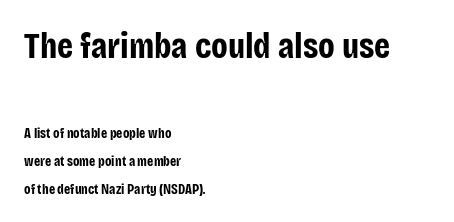
{"serif": "no", "italic": "no", "bold": "yes", "weight": "bold", "width": "condensed", "stroke_contrast": "low", "x_height": "large", "monospaced": "no", "underline": "no", "align": "left", "line_spacing": "loose", "line_spacing_ratio": 1.98, "letter_spacing": "normal", "letter_spacing_em": 0.0, "larger_block": "first", "size_ratio": 2.57, "glyph_px": 36}
